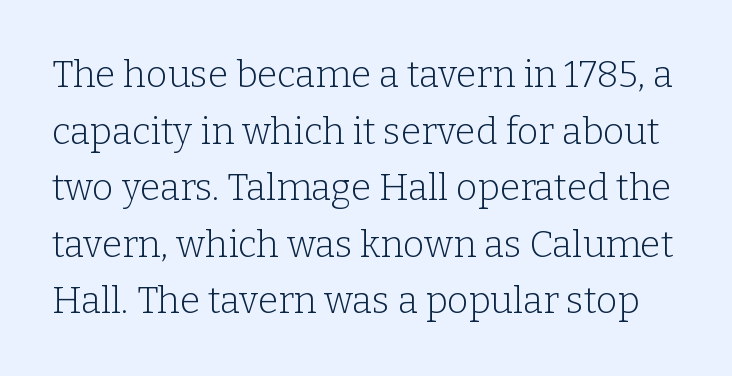
Q: Is the text bold? A: No.
Q: Is the text italic (slanted)? A: No, it is upright.
Q: Is the typeface a serif or a sans-serif typeface? A: Serif.
Q: Is the text underlined? A: No.
Q: Is the spacing between letters normal or unusually wide? A: Normal.
Q: Is the spacing between lines tight, normal or loose? A: Normal.
Q: Width (condensed, normal, or wide)? A: Normal.
Q: Stroke contrast? A: Low.
Q: x-height? A: Medium.
Q: Monospaced? A: No.
